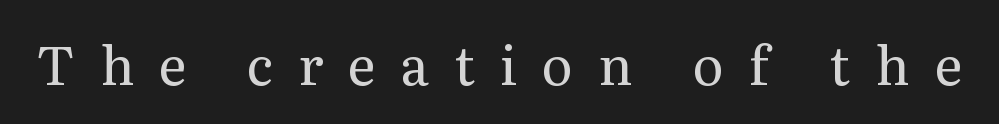
Q: Is the text bold? A: No.
Q: Is the text italic (slanted)? A: No, it is upright.
Q: Is the typeface a serif or a sans-serif typeface? A: Serif.
Q: Is the text underlined? A: No.
Q: Is the spacing between letters normal or unusually wide? A: Unusually wide.
Q: Width (condensed, normal, or wide)? A: Normal.
Q: Stroke contrast? A: Medium.
Q: x-height? A: Medium.
Q: Monospaced? A: No.
